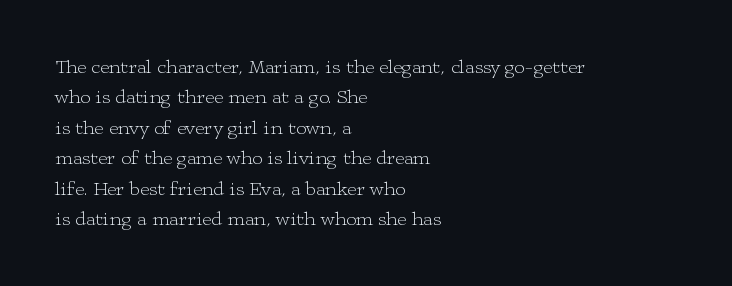
{"italic": "no", "bold": "no", "underline": "no", "align": "left", "line_spacing": "normal", "line_spacing_ratio": 1.52, "letter_spacing": "normal", "letter_spacing_em": 0.0, "glyph_px": 20}
